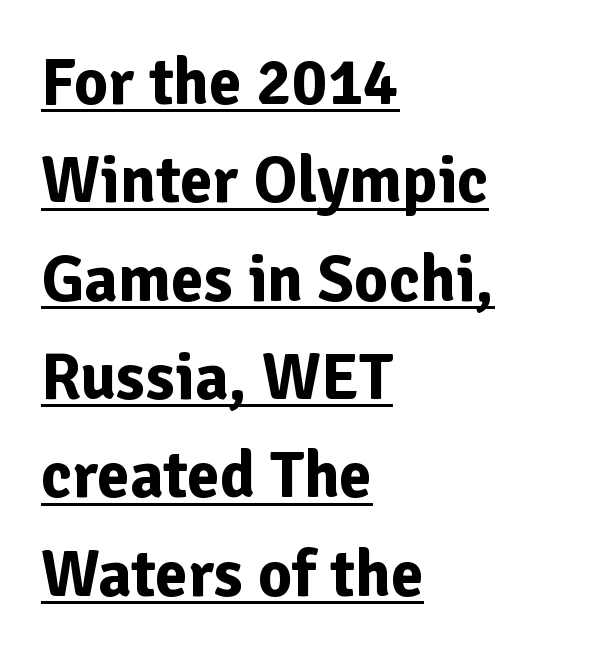
Default kerning and tracking; the words read as compact shapes. The rag falls on the right side of this text block. The passage shown is typeset with a sans-serif family. Does the lettering tilt? It doesn't — this is upright. The passage shown is typed in a proportional face where columns would drift. Weight check: bold — yes, fully.
